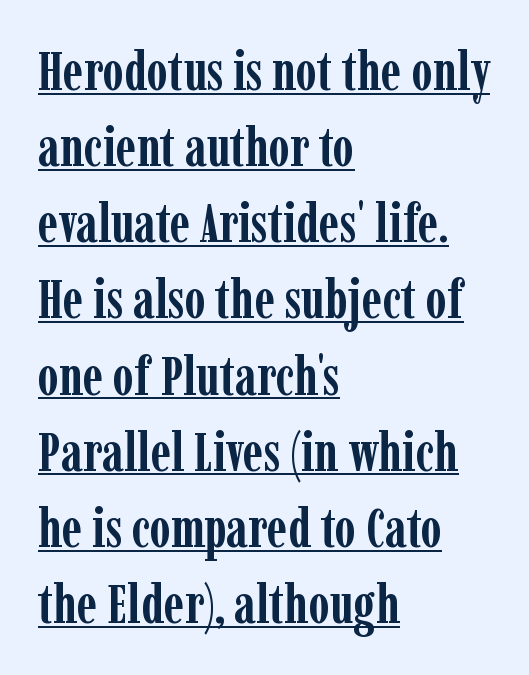
The image shows 54 px semibold, condensed serif type, upright; set left-aligned, normal line spacing (1.41x), normal letter spacing, underlined; low stroke contrast and a medium x-height.
